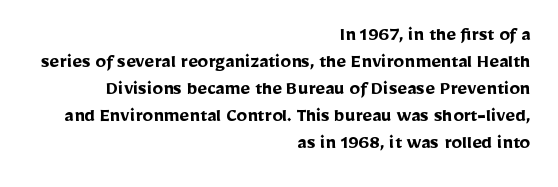
The image shows 21 px bold type, upright; set right-aligned, normal line spacing (1.29x), normal letter spacing, not underlined.
